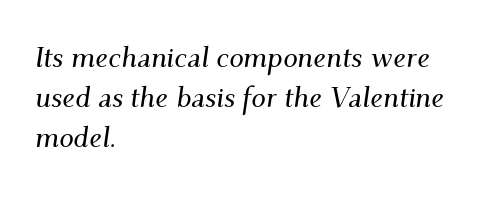
Just letters on the line, the space beneath them empty. Letterform terminals end in serifs throughout the passage. When letters slant like this, we call the style italic. The line-height multiplier appears to be the usual default. If you drew a ruler down the left edge, every line would touch it. The face used here is rendered with its standard letterfit.
